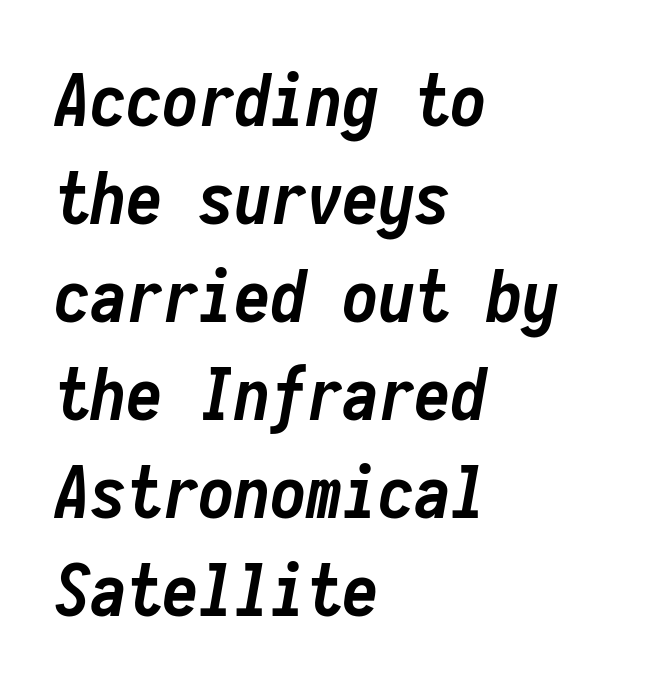
Tall strokes in this sample are angled rather than plumb. You'd pick this weight for a headline — it's a proper bold. Is this a fixed-width face? Yes — each glyph sits in an identical cell. Words float on clear page, feet unadorned.
